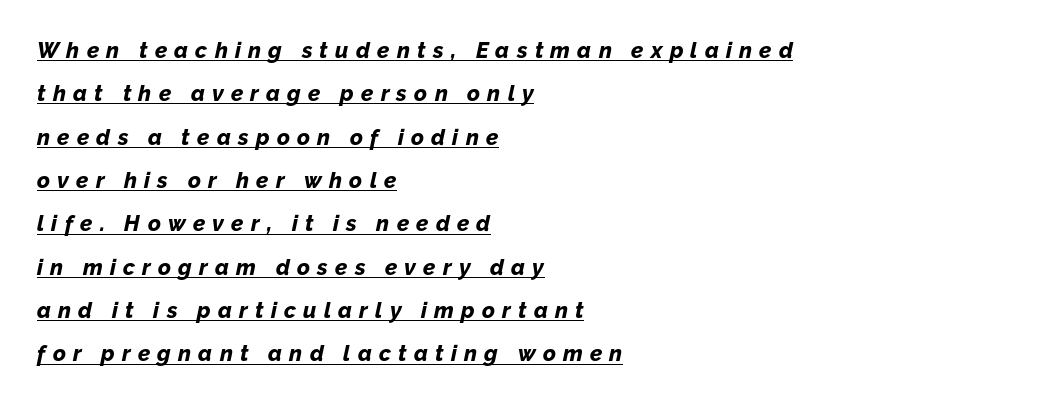
The image shows 22 px bold type, italic (leaning right); set left-aligned, loose line spacing (1.97x), unusually wide letter spacing (+0.33 em), underlined.
